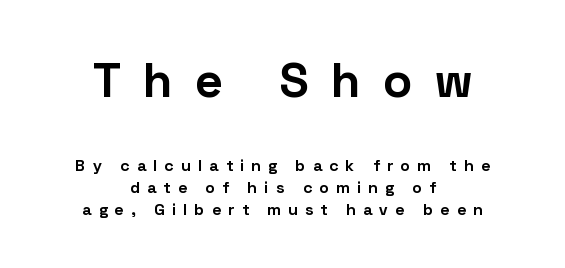
Q: Is the text bold? A: Yes.
Q: Is the text italic (slanted)? A: No, it is upright.
Q: Is the typeface a serif or a sans-serif typeface? A: Sans-serif.
Q: Is the text underlined? A: No.
Q: How is the paragraph aligned? A: Centered.
Q: Is the spacing between letters normal or unusually wide? A: Unusually wide.
Q: Is the spacing between lines tight, normal or loose? A: Normal.
Q: Which block of text is set in a larger size, the first (top) or the second (bottom)? A: The first (top) one.
Q: Width (condensed, normal, or wide)? A: Normal.
Q: Stroke contrast? A: Low.
Q: x-height? A: Medium.
Q: Monospaced? A: No.
